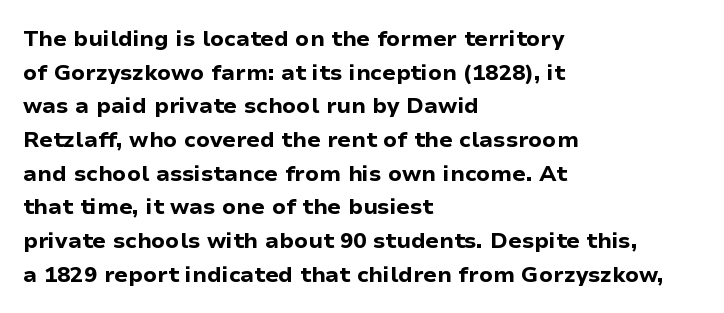
This sample is left-justified, so line endings fall wherever the words run out. Ascenders rise straight up at ninety degrees. Notice how descenders clear the ascenders below comfortably — that's standard leading. Is the type bold? Yes — the strokes are clearly thick and heavy.
